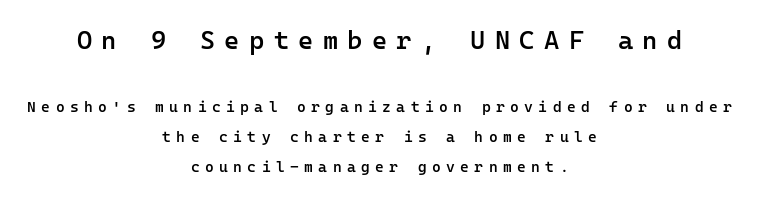
Q: Is the text bold? A: Semi-bold.
Q: Is the text italic (slanted)? A: No, it is upright.
Q: Is the text underlined? A: No.
Q: How is the paragraph aligned? A: Centered.
Q: Is the spacing between letters normal or unusually wide? A: Unusually wide.
Q: Is the spacing between lines tight, normal or loose? A: Loose.
Q: Which block of text is set in a larger size, the first (top) or the second (bottom)? A: The first (top) one.
